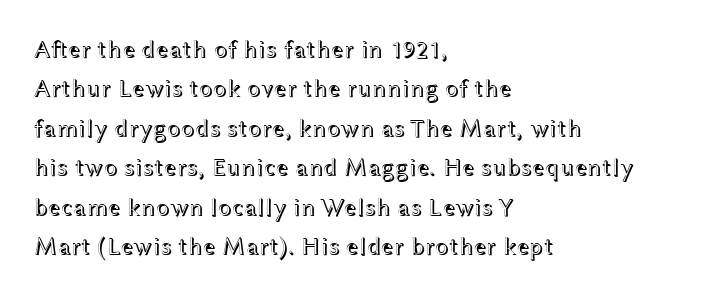
The setting favours the left margin, as ordinary paragraphs usually do. Is there any slant? The stems are plumb. A bare baseline throughout the passage. The letterforms sit shoulder to shoulder at normal distance. These lines sit exactly where default settings would place them.
